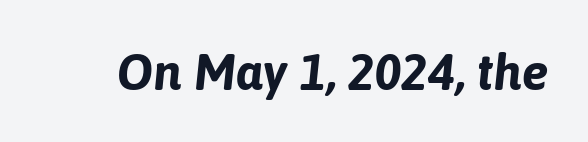
The image shows 50 px bold type, italic (leaning right); set normal letter spacing, not underlined; low stroke contrast and a medium x-height.
